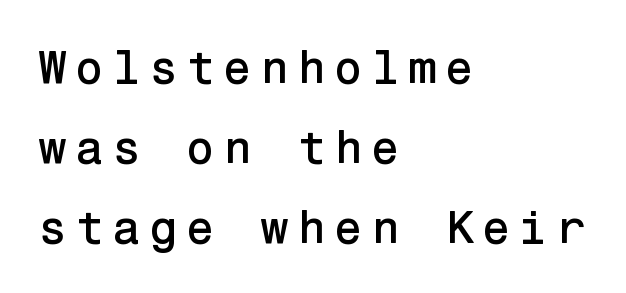
Q: Is the text italic (slanted)? A: No, it is upright.
Q: Is the typeface a serif or a sans-serif typeface? A: Sans-serif.
Q: Is the text underlined? A: No.
Q: How is the paragraph aligned? A: Left-aligned.
Q: Is the spacing between lines tight, normal or loose? A: Normal.
Q: Width (condensed, normal, or wide)? A: Normal.
Q: Stroke contrast? A: Low.
Q: x-height? A: Medium.
